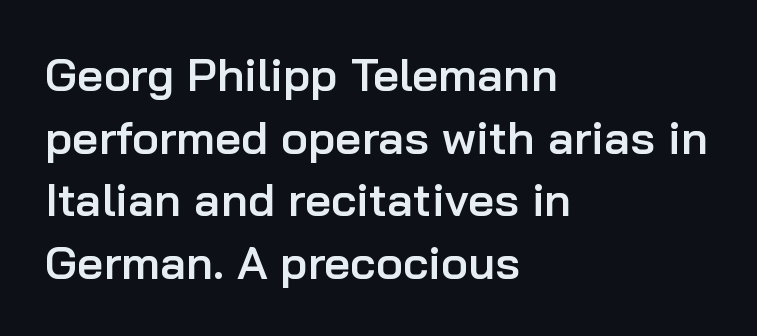
The gaps between neighbouring characters are ordinary and unremarkable. The strokes are fattened partway — semibold, not bold. Typographically, this falls in the sans-serif category. The rows are spaced the way most documents space them. Style check: upright. Only glyphs here, with clear space below each row.
